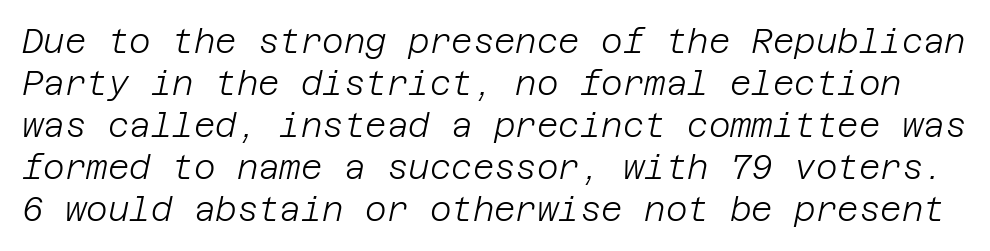
Characters are canted at an angle relative to the baseline's perpendicular. A bare baseline throughout the passage. A normal amount of white space separates one row of letters from the next. Nothing heavy about these letters — not bold at all. Is the letter spacing exaggerated? No — it looks like the ordinary default.
